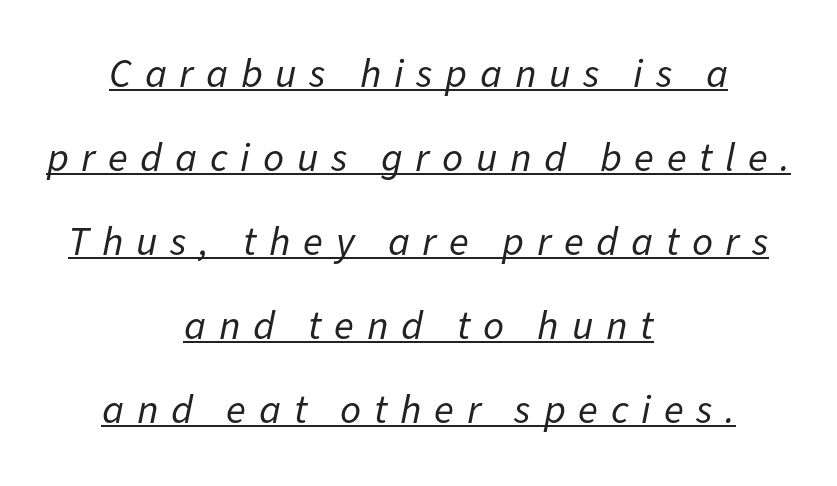
{"italic": "yes", "lean": "right", "slant_degrees": 11, "bold": "no", "weight": "regular", "width": "normal", "stroke_contrast": "low", "x_height": "medium", "monospaced": "no", "underline": "yes", "align": "center", "line_spacing": "loose", "line_spacing_ratio": 2.05, "letter_spacing": "wide", "letter_spacing_em": 0.31, "glyph_px": 41}
